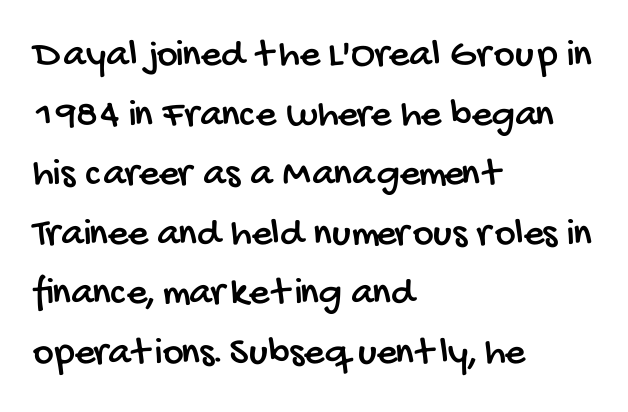
{"serif": "no", "width": "condensed", "stroke_contrast": "low", "x_height": "large", "monospaced": "no", "underline": "no", "align": "left", "line_spacing": "normal", "line_spacing_ratio": 1.49, "letter_spacing": "normal", "letter_spacing_em": 0.0, "glyph_px": 40}
